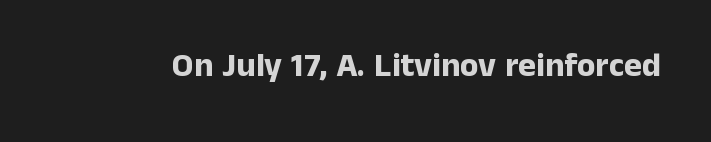
{"serif": "no", "italic": "no", "bold": "yes", "weight": "bold", "width": "normal", "stroke_contrast": "low", "x_height": "medium", "monospaced": "no", "underline": "no", "letter_spacing": "normal", "letter_spacing_em": 0.0, "glyph_px": 34}
